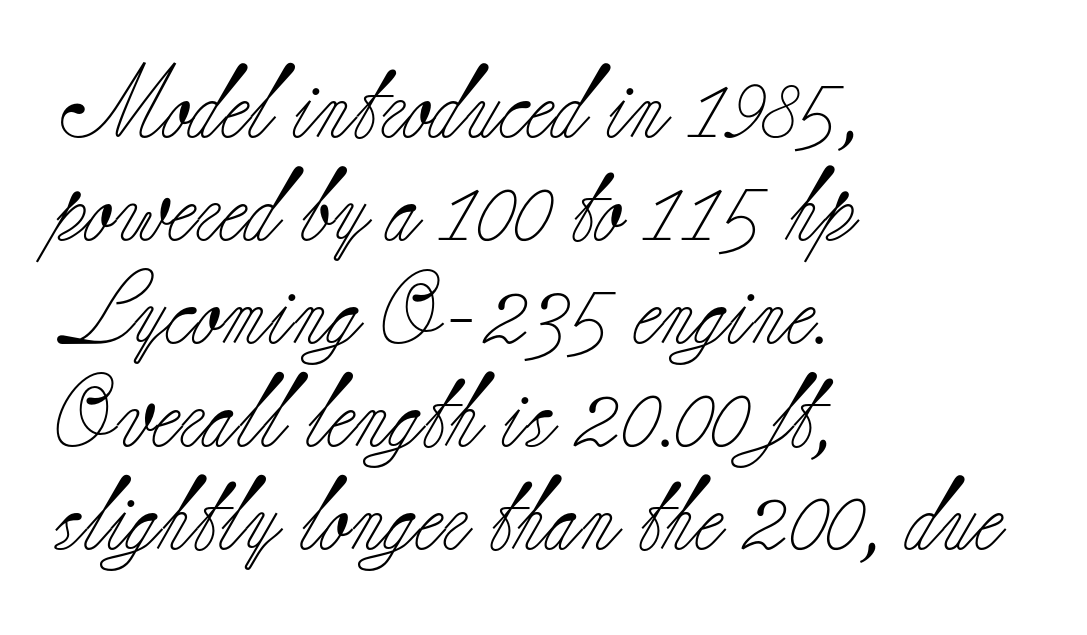
The image shows 73 px light serif type; set left-aligned, normal line spacing (1.41x), normal letter spacing, not underlined; low stroke contrast and a small x-height.
